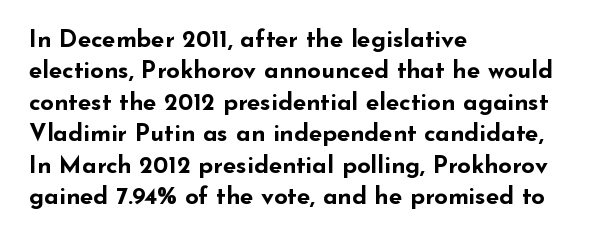
Caption: standard tracking, unaltered. In CSS terms this would be text-align: left. Unlike italic type, these characters show no tilt at all. A dark, heavy texture on the line: the type is bold.
